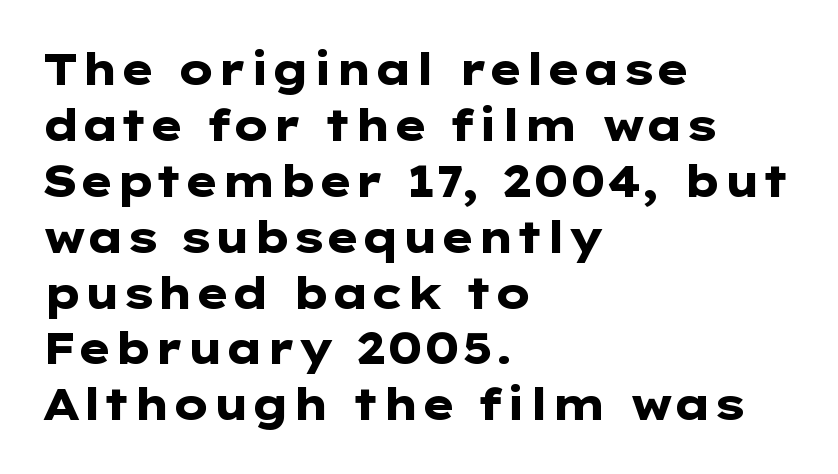
Q: Is the text bold? A: Yes.
Q: Is the text italic (slanted)? A: No, it is upright.
Q: Is the typeface a serif or a sans-serif typeface? A: Sans-serif.
Q: Is the text underlined? A: No.
Q: How is the paragraph aligned? A: Left-aligned.
Q: Is the spacing between letters normal or unusually wide? A: Normal.
Q: Is the spacing between lines tight, normal or loose? A: Normal.
Q: Width (condensed, normal, or wide)? A: Wide.
Q: Stroke contrast? A: Low.
Q: x-height? A: Medium.
